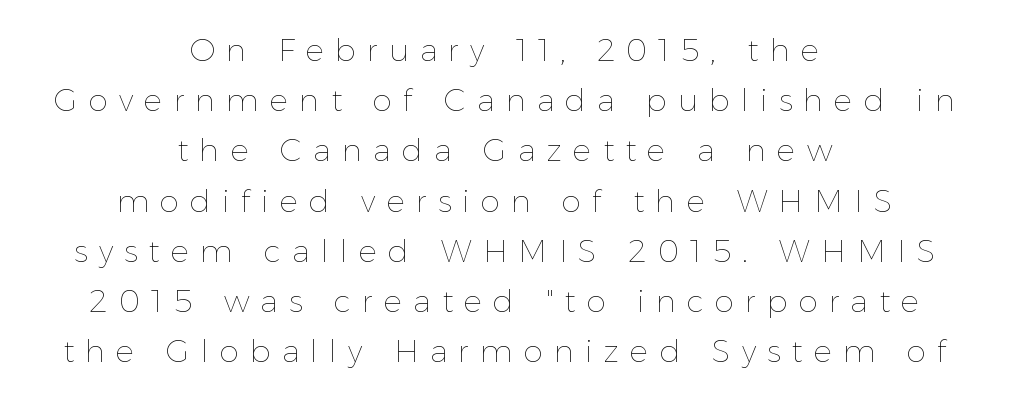
Line starts and ends both wander, symmetrically. Interline gaps are of average width in this sample. The letterforms sit at book weight or below. Just letters on the line, the space beneath them empty. A typesetter would mark this as roman, not italic.
